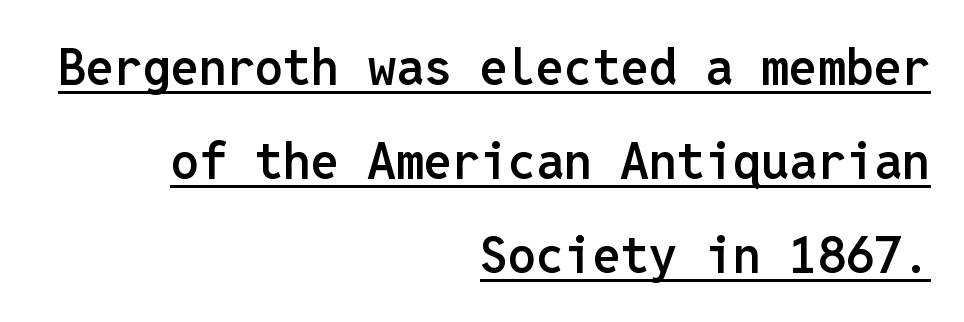
Q: Is the text bold? A: Semi-bold.
Q: Is the text italic (slanted)? A: No, it is upright.
Q: Is the typeface a serif or a sans-serif typeface? A: Sans-serif.
Q: Is the text underlined? A: Yes.
Q: How is the paragraph aligned? A: Right-aligned.
Q: Is the spacing between letters normal or unusually wide? A: Normal.
Q: Width (condensed, normal, or wide)? A: Normal.
Q: Stroke contrast? A: Low.
Q: x-height? A: Medium.
Q: Monospaced? A: Yes.
